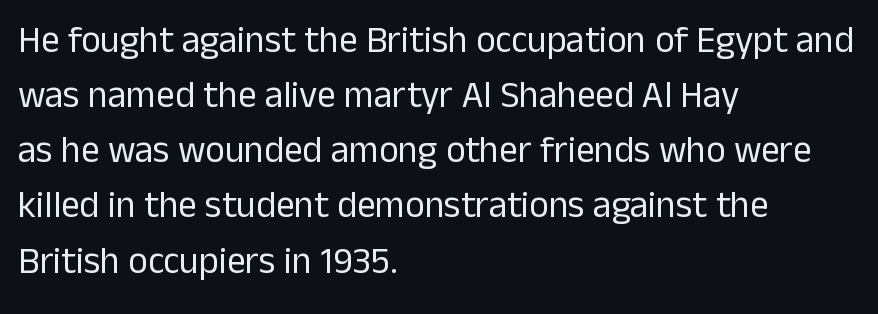
{"serif": "no", "italic": "no", "bold": "no", "weight": "regular", "width": "normal", "stroke_contrast": "low", "x_height": "medium", "monospaced": "no", "underline": "no", "align": "left", "line_spacing": "normal", "line_spacing_ratio": 1.49, "letter_spacing": "normal", "letter_spacing_em": 0.0, "glyph_px": 37}
